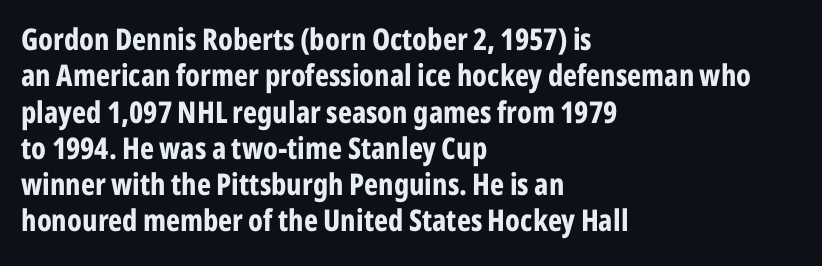
Q: Is the text bold? A: Yes.
Q: Is the text italic (slanted)? A: No, it is upright.
Q: Is the typeface a serif or a sans-serif typeface? A: Sans-serif.
Q: Is the text underlined? A: No.
Q: How is the paragraph aligned? A: Left-aligned.
Q: Is the spacing between letters normal or unusually wide? A: Normal.
Q: Width (condensed, normal, or wide)? A: Condensed.
Q: Stroke contrast? A: Low.
Q: x-height? A: Medium.
Q: Monospaced? A: No.
